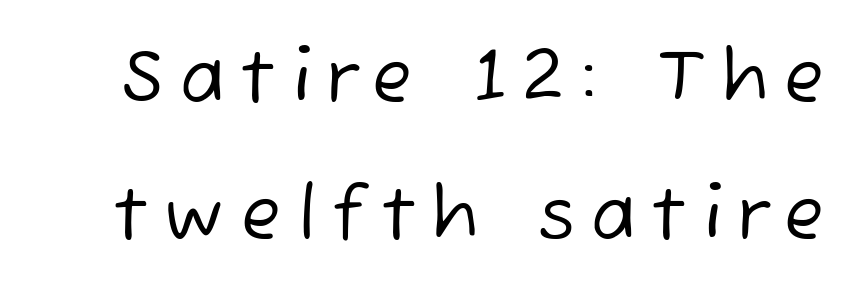
{"serif": "no", "bold": "no", "weight": "regular", "width": "normal", "stroke_contrast": "low", "x_height": "medium", "monospaced": "no", "underline": "no", "line_spacing_ratio": 1.88, "letter_spacing": "wide", "letter_spacing_em": 0.22, "glyph_px": 73}
